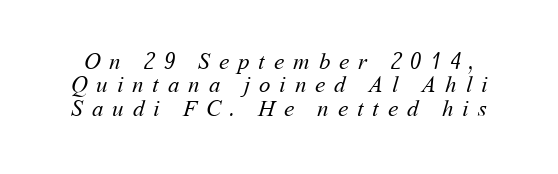
{"bold": "no", "underline": "no", "line_spacing": "tight", "line_spacing_ratio": 1.02, "letter_spacing": "wide", "letter_spacing_em": 0.39, "glyph_px": 23}
